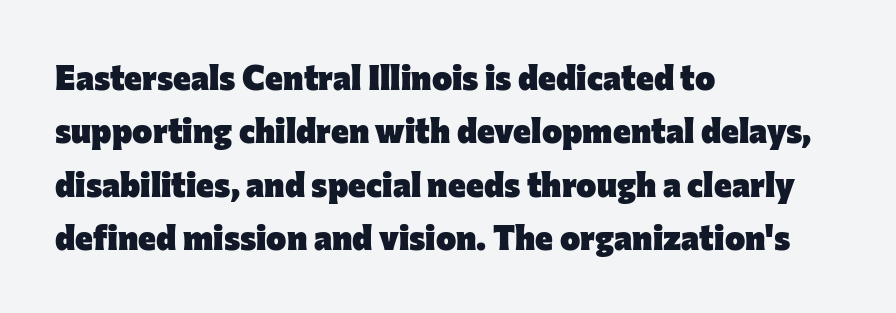
Q: Is the text bold? A: Yes.
Q: Is the text italic (slanted)? A: No, it is upright.
Q: Is the typeface a serif or a sans-serif typeface? A: Sans-serif.
Q: Is the text underlined? A: No.
Q: How is the paragraph aligned? A: Left-aligned.
Q: Is the spacing between letters normal or unusually wide? A: Normal.
Q: Is the spacing between lines tight, normal or loose? A: Normal.
Q: Width (condensed, normal, or wide)? A: Normal.
Q: Stroke contrast? A: Low.
Q: x-height? A: Medium.
Q: Monospaced? A: No.
